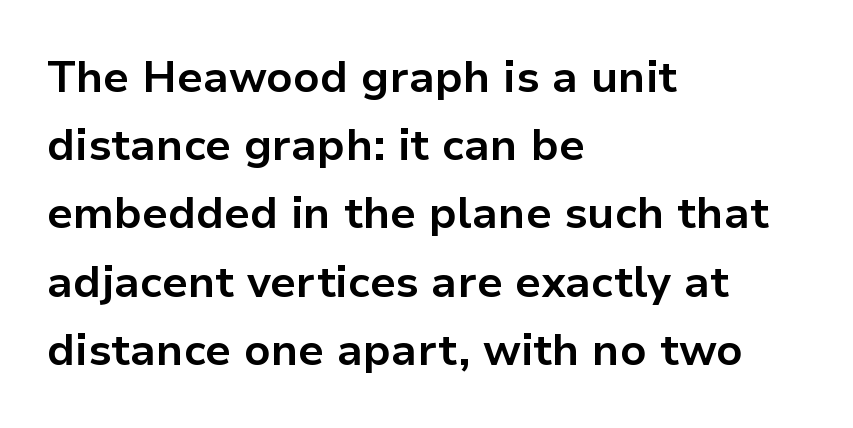
Students, observe: this is what conventionally led text looks like. Horizontal alignment here is leftward, the default for most running prose. The space beneath each line is pristine and unruled. Here the designer chose a conventional face with non-uniform glyph widths. When letters stand straight like this, we call the style roman or upright. You'd pick this weight for a headline — it's a proper bold.
